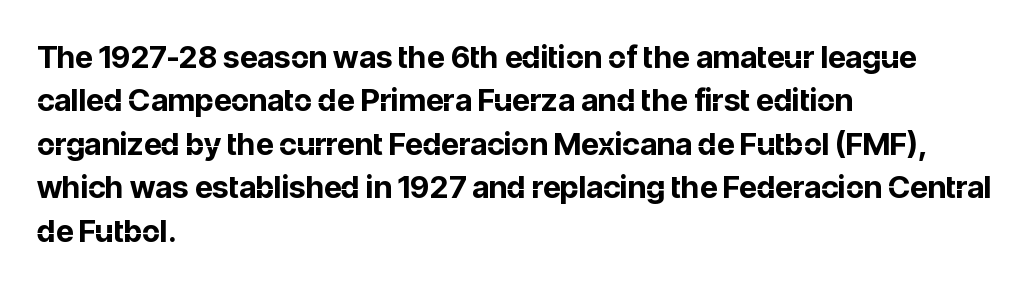
Underlining? Definitely not there. Short and long lines alike share a common starting point at left. Compared with typical paragraphs, the rows here are spaced about the same. This rendering leaves character spacing at its baseline value. Italic: no, the glyphs are upright roman.
